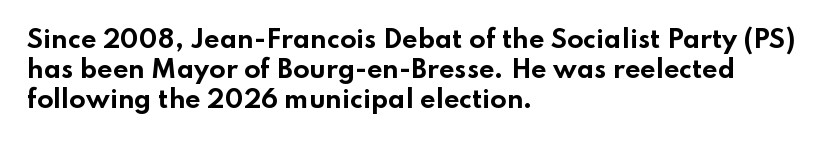
Q: Is the text bold? A: Yes.
Q: Is the text italic (slanted)? A: No, it is upright.
Q: Is the text underlined? A: No.
Q: How is the paragraph aligned? A: Left-aligned.
Q: Is the spacing between letters normal or unusually wide? A: Normal.
Q: Is the spacing between lines tight, normal or loose? A: Normal.
